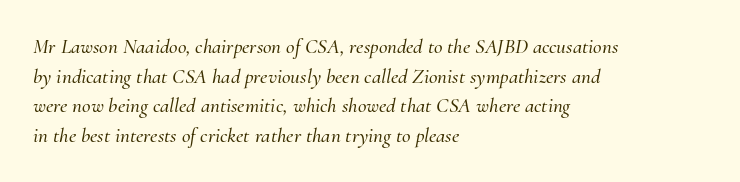
{"italic": "yes", "lean": "right", "slant_degrees": 10, "underline": "no", "align": "left", "line_spacing": "normal", "line_spacing_ratio": 1.41, "letter_spacing": "normal", "letter_spacing_em": 0.0, "glyph_px": 21}
